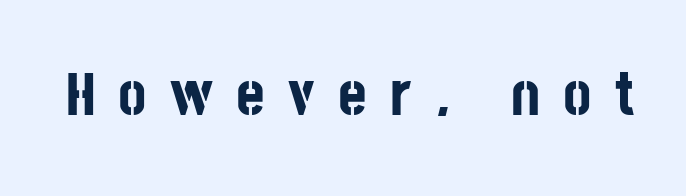
The image shows 61 px bold, condensed sans-serif type, upright; set unusually wide letter spacing (+0.38 em), not underlined; low stroke contrast and a large x-height.
